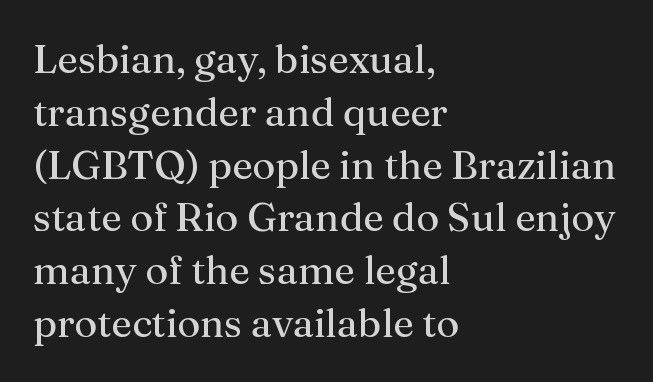
The image shows 40 px regular-weight serif type, upright; set left-aligned, normal line spacing (1.32x), normal letter spacing, not underlined; medium stroke contrast and a medium x-height.
